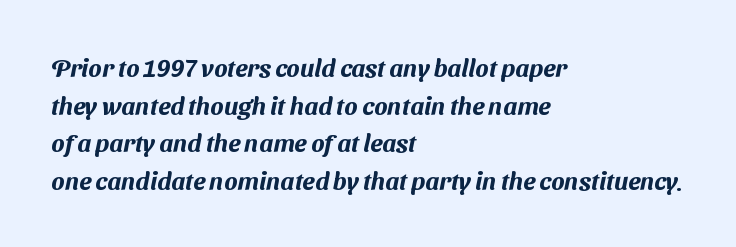
The image shows 25 px text type; set left-aligned, normal line spacing (1.51x), normal letter spacing, not underlined.
